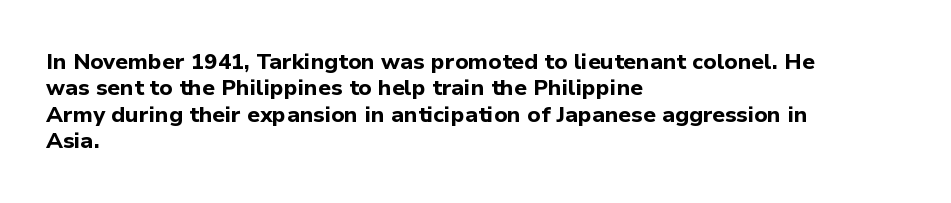
Stroke thickness is high; the sample reads as a true bold. Underline: absent. The horizontal fit of the characters is conventional and even. Do the letters lean? They stand straight. Horizontal alignment here is leftward, the default for most running prose.
